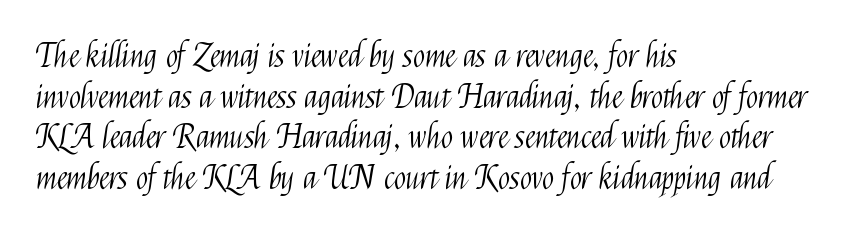
The image shows 32 px light, condensed sans-serif type; set left-aligned, normal line spacing (1.27x), normal letter spacing, not underlined; medium stroke contrast and a medium x-height.
